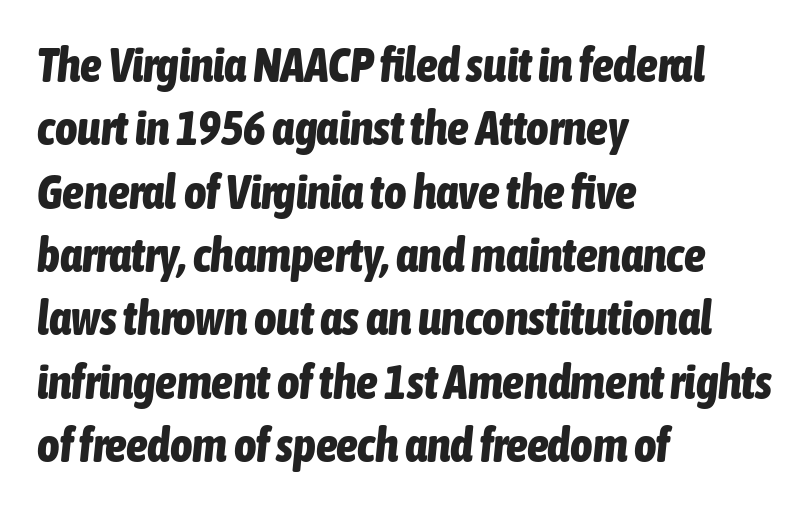
Rows of type keep a routine distance in the vertical direction. Horizontal alignment here is leftward, the default for most running prose. Honestly, there is no underline to notice here at all. Strokes here are thick enough to call this a true bold.
